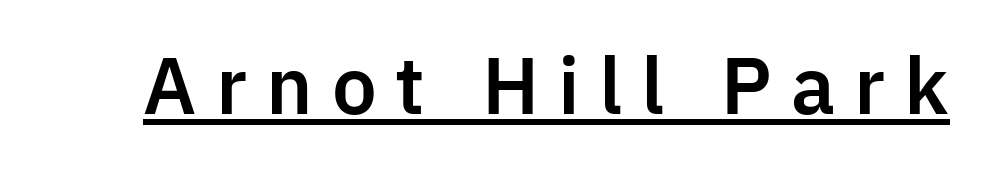
{"serif": "no", "italic": "no", "width": "normal", "stroke_contrast": "low", "x_height": "medium", "monospaced": "no", "underline": "yes", "letter_spacing": "wide", "letter_spacing_em": 0.25, "glyph_px": 76}
